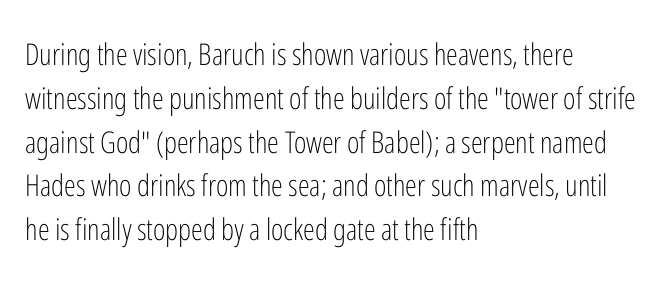
Q: Is the text bold? A: No.
Q: Is the text italic (slanted)? A: No, it is upright.
Q: Is the typeface a serif or a sans-serif typeface? A: Sans-serif.
Q: Is the text underlined? A: No.
Q: How is the paragraph aligned? A: Left-aligned.
Q: Is the spacing between letters normal or unusually wide? A: Normal.
Q: Is the spacing between lines tight, normal or loose? A: Normal.
Q: Width (condensed, normal, or wide)? A: Condensed.
Q: Stroke contrast? A: Low.
Q: x-height? A: Medium.
Q: Monospaced? A: No.
